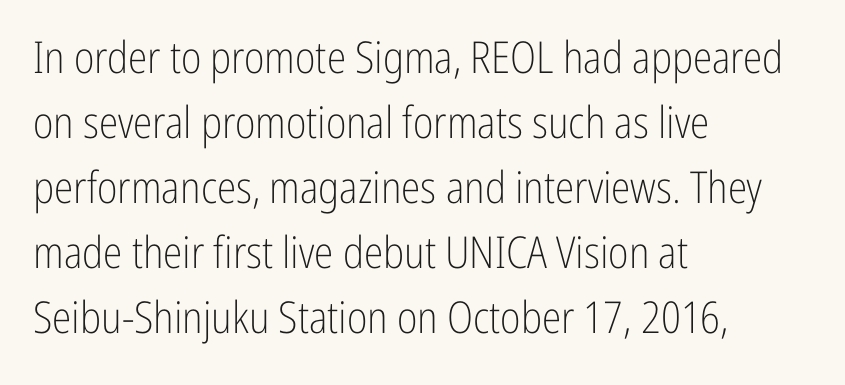
Has an underline been added? It has not. Default kerning and tracking; the words read as compact shapes. This reads as an unemphasized weight, regular at the heaviest. Each letter keeps its own natural width here, so spacing adapts to shape. Reading down the column, the eye jumps a familiar distance to each next line. Unlike a traditional serif, this face leaves its strokes unadorned.
